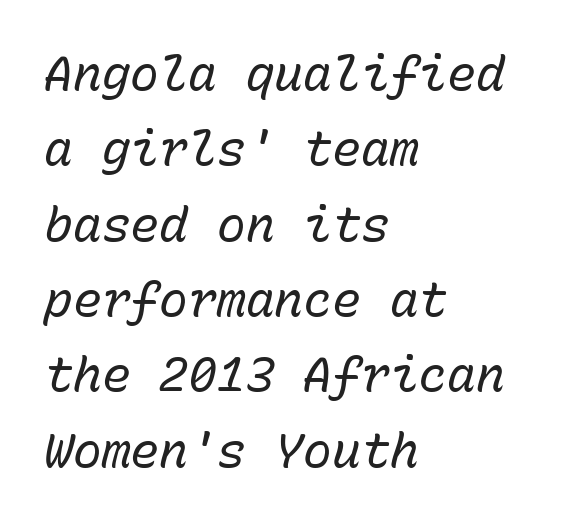
{"italic": "yes", "lean": "right", "slant_degrees": 15, "bold": "no", "weight": "regular", "width": "normal", "stroke_contrast": "low", "x_height": "medium", "monospaced": "yes", "underline": "no", "align": "left", "line_spacing": "normal", "line_spacing_ratio": 1.57, "letter_spacing": "normal", "letter_spacing_em": 0.0, "glyph_px": 48}
